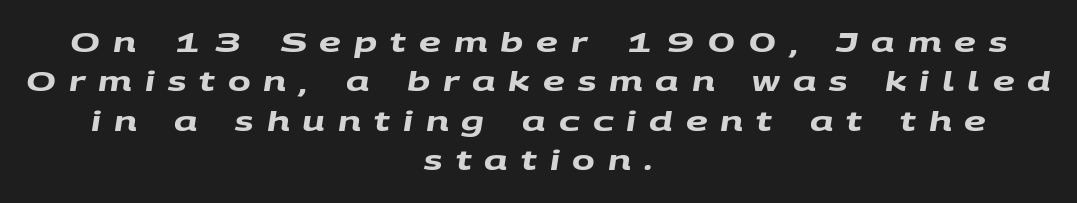
{"bold": "yes", "underline": "no", "align": "center", "line_spacing": "normal", "line_spacing_ratio": 1.46, "letter_spacing": "wide", "letter_spacing_em": 0.48, "glyph_px": 27}
